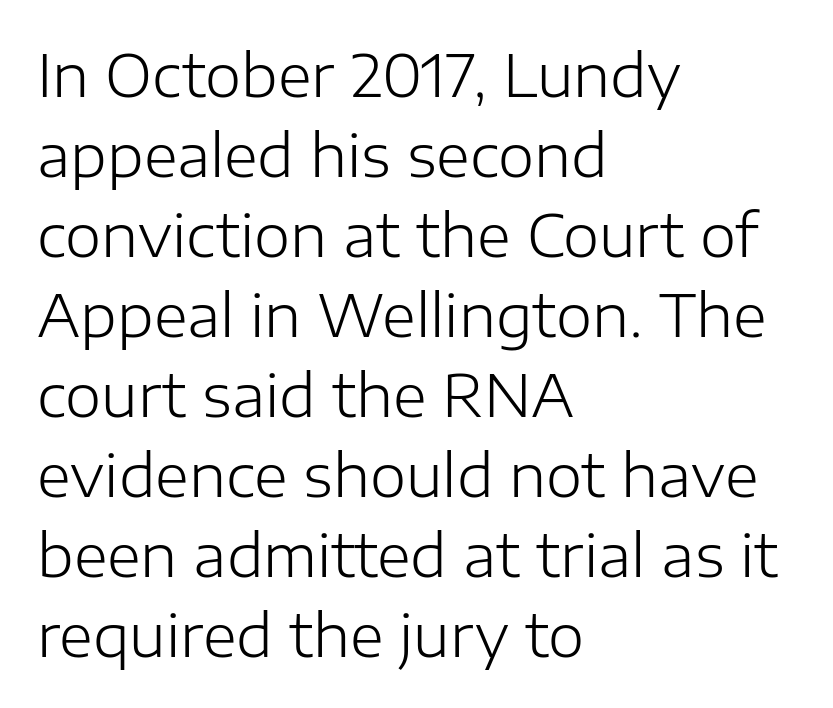
Q: Is the text bold? A: No.
Q: Is the text italic (slanted)? A: No, it is upright.
Q: Is the typeface a serif or a sans-serif typeface? A: Sans-serif.
Q: Is the text underlined? A: No.
Q: How is the paragraph aligned? A: Left-aligned.
Q: Is the spacing between letters normal or unusually wide? A: Normal.
Q: Is the spacing between lines tight, normal or loose? A: Normal.
Q: Width (condensed, normal, or wide)? A: Normal.
Q: Stroke contrast? A: Low.
Q: x-height? A: Medium.
Q: Monospaced? A: No.
